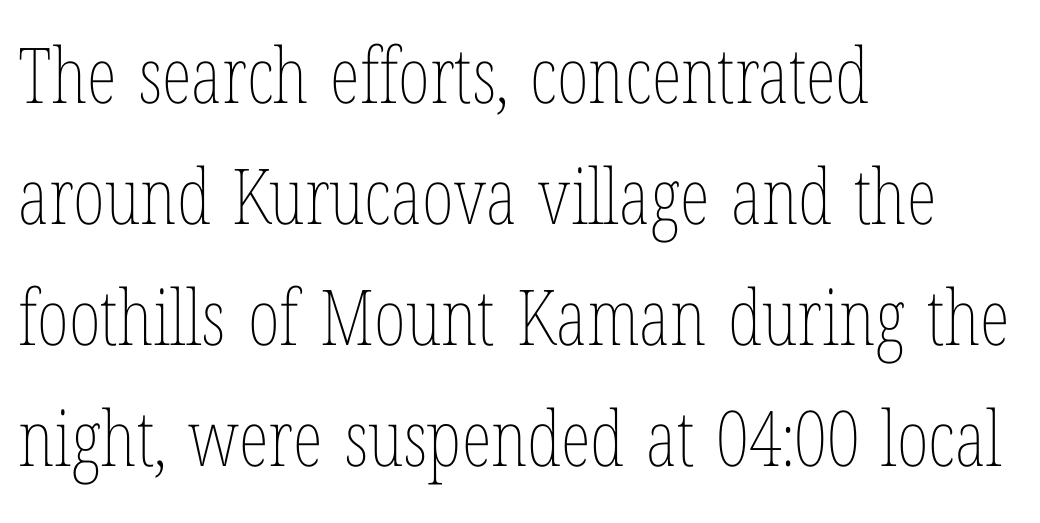
{"italic": "no", "bold": "no", "weight": "thin", "width": "condensed", "stroke_contrast": "low", "x_height": "medium", "monospaced": "no", "underline": "no", "align": "left", "line_spacing": "normal", "line_spacing_ratio": 1.57, "letter_spacing": "normal", "letter_spacing_em": 0.0, "glyph_px": 77}
